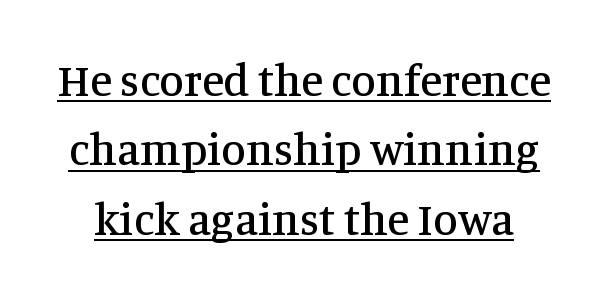
The image shows 45 px serif type, upright; set normal line spacing (1.54x), normal letter spacing, underlined; medium stroke contrast and a large x-height.
